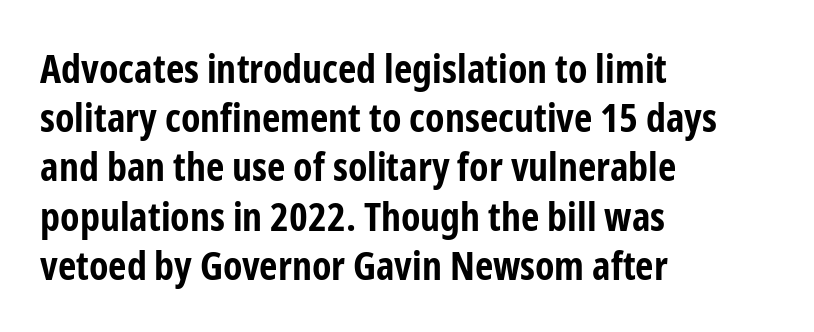
{"serif": "no", "italic": "no", "bold": "yes", "weight": "bold", "width": "condensed", "stroke_contrast": "low", "x_height": "medium", "monospaced": "no", "underline": "no", "align": "left", "line_spacing_ratio": 1.23, "letter_spacing": "normal", "letter_spacing_em": 0.0, "glyph_px": 40}
